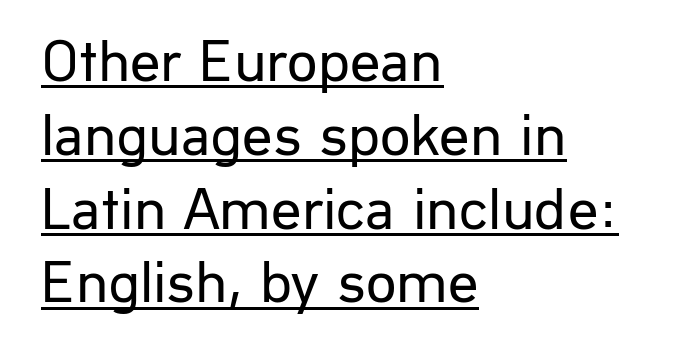
The image shows 60 px regular-weight sans-serif type, upright; set left-aligned, line spacing 1.23x, normal letter spacing, underlined; low stroke contrast and a medium x-height.
